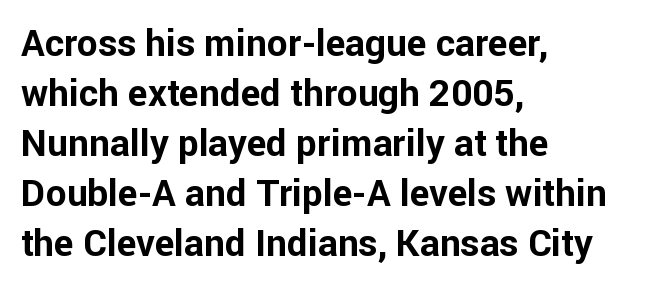
{"serif": "no", "italic": "no", "bold": "yes", "weight": "bold", "width": "normal", "stroke_contrast": "low", "x_height": "medium", "monospaced": "no", "underline": "no", "align": "left", "line_spacing": "normal", "line_spacing_ratio": 1.35, "letter_spacing": "normal", "letter_spacing_em": 0.0, "glyph_px": 37}
